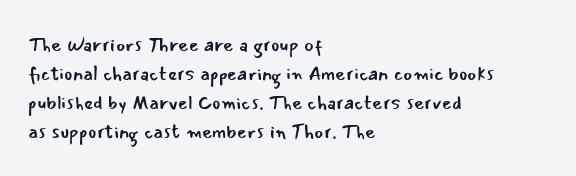
{"italic": "no", "bold": "no", "underline": "no", "align": "left", "line_spacing": "normal", "line_spacing_ratio": 1.45, "letter_spacing": "normal", "letter_spacing_em": 0.0, "glyph_px": 20}
